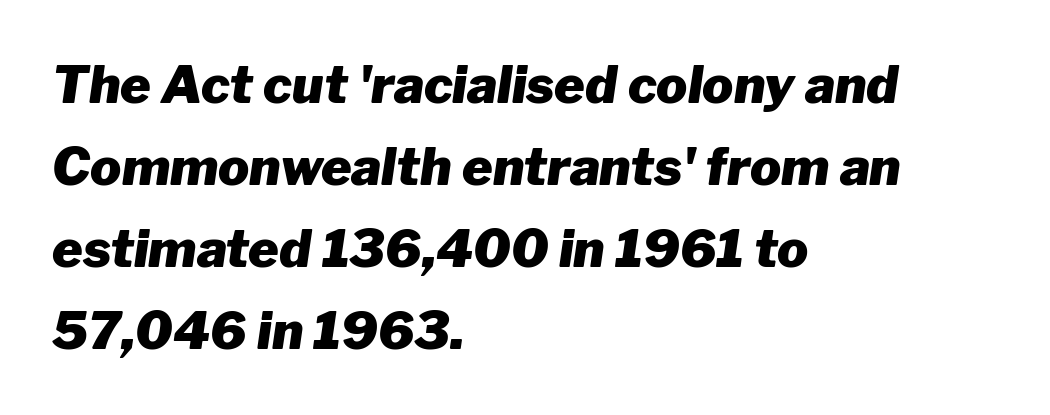
The image shows 52 px heavy type, italic (leaning right); set left-aligned, normal line spacing (1.58x), normal letter spacing, not underlined; low stroke contrast and a medium x-height.
